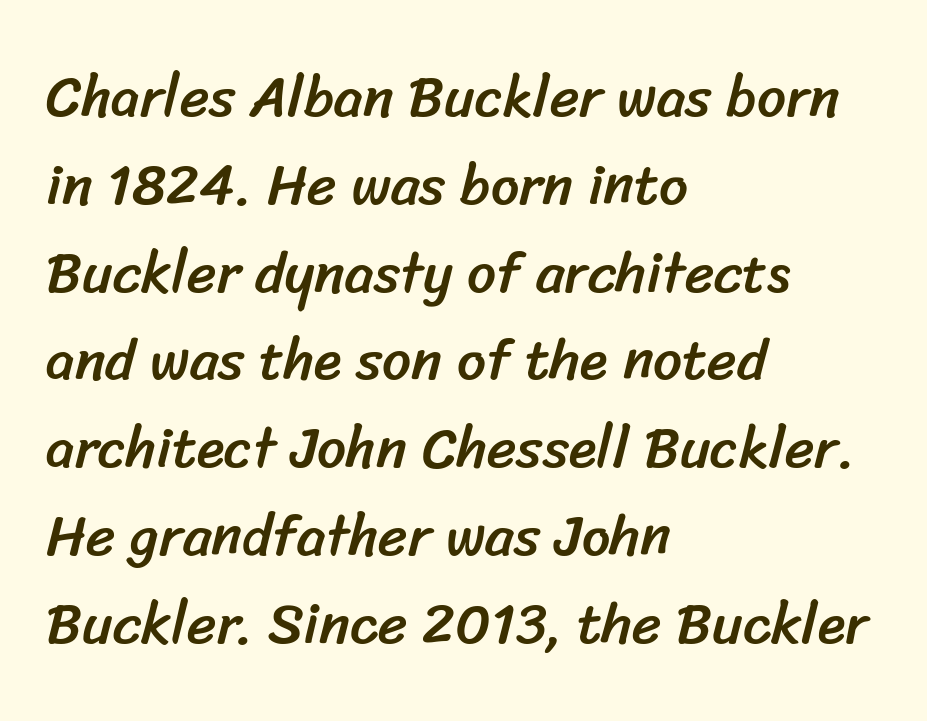
Q: Is the typeface a serif or a sans-serif typeface? A: Sans-serif.
Q: Is the text underlined? A: No.
Q: How is the paragraph aligned? A: Left-aligned.
Q: Is the spacing between letters normal or unusually wide? A: Normal.
Q: Is the spacing between lines tight, normal or loose? A: Normal.
Q: Width (condensed, normal, or wide)? A: Normal.
Q: Stroke contrast? A: Low.
Q: x-height? A: Medium.
Q: Monospaced? A: No.
